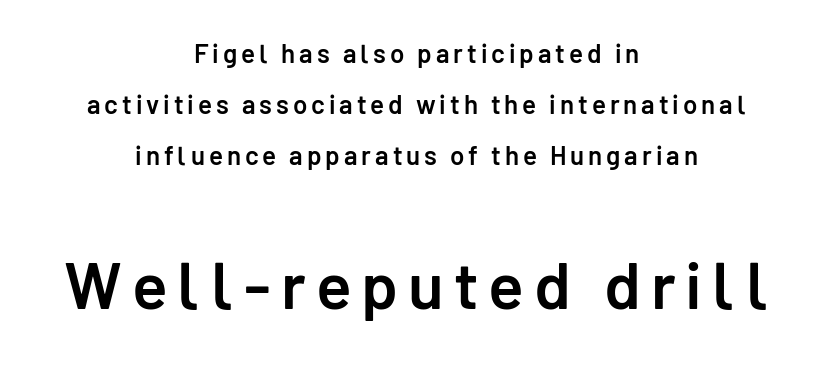
{"serif": "no", "italic": "no", "bold": "semi", "weight": "semibold", "width": "normal", "stroke_contrast": "low", "x_height": "medium", "monospaced": "no", "underline": "no", "align": "center", "line_spacing": "loose", "line_spacing_ratio": 1.97, "larger_block": "second", "size_ratio": 2.54, "glyph_px": 66}
